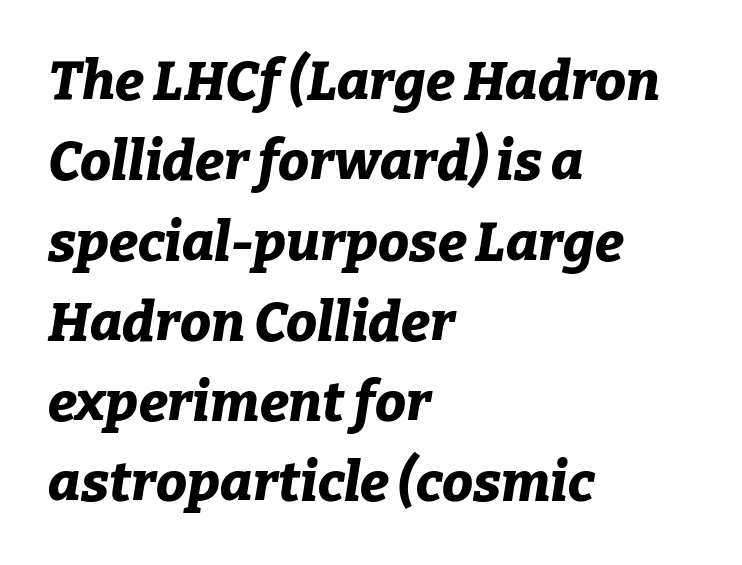
The image shows 55 px bold type, italic (leaning right); set left-aligned, normal line spacing (1.46x), normal letter spacing, not underlined; low stroke contrast and a medium x-height.
